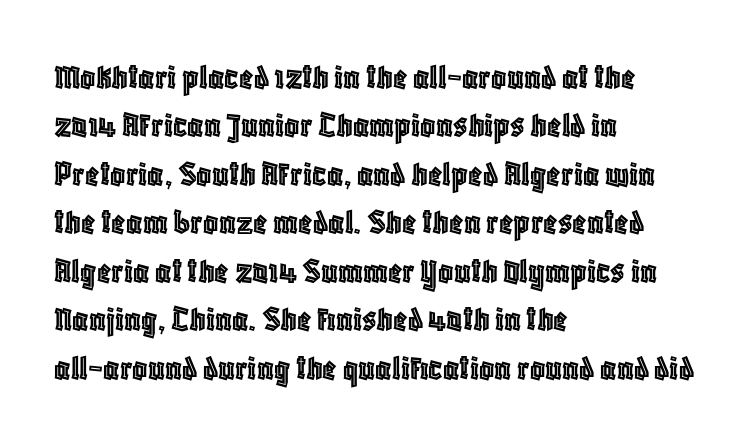
The image shows 37 px condensed type, upright; set left-aligned, normal line spacing (1.31x), normal letter spacing, not underlined; a large x-height.
